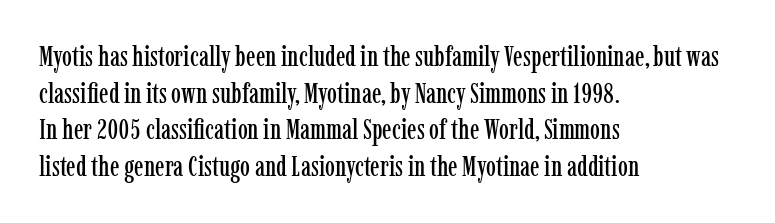
Q: Is the text italic (slanted)? A: No, it is upright.
Q: Is the typeface a serif or a sans-serif typeface? A: Serif.
Q: Is the text underlined? A: No.
Q: How is the paragraph aligned? A: Left-aligned.
Q: Is the spacing between letters normal or unusually wide? A: Normal.
Q: Is the spacing between lines tight, normal or loose? A: Normal.
Q: Width (condensed, normal, or wide)? A: Condensed.
Q: Stroke contrast? A: Low.
Q: x-height? A: Medium.
Q: Monospaced? A: No.
